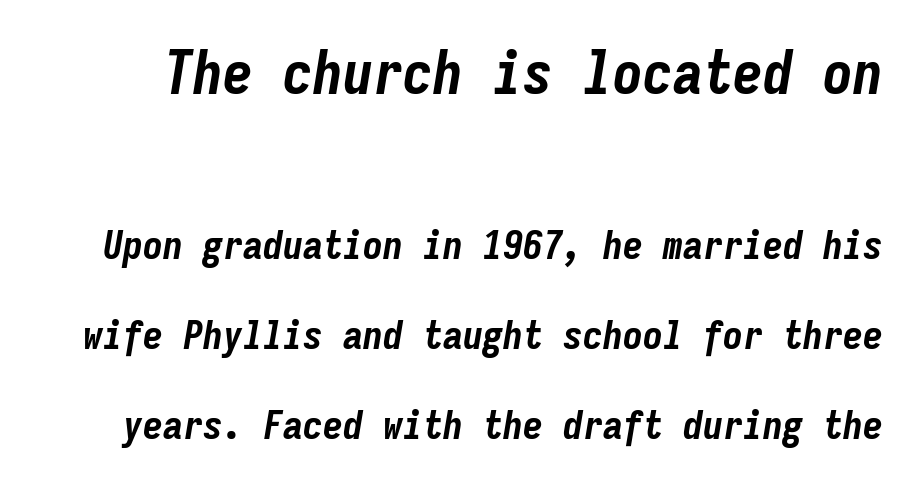
Loosely led — the rows are spread out. Bare-footed words on every line. Tall strokes in this sample are angled rather than plumb. Heft: maximum for text — a bold.
